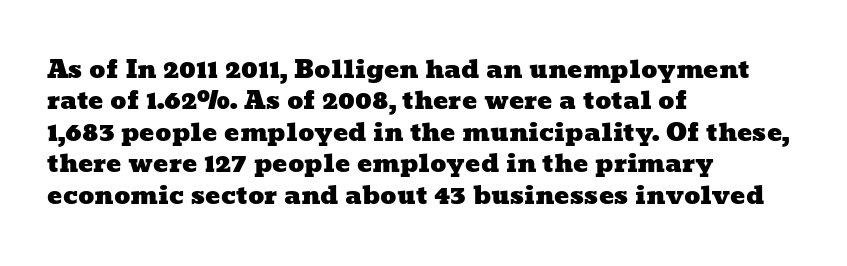
The image shows 25 px text type; set left-aligned, normal line spacing (1.26x), normal letter spacing, not underlined.
